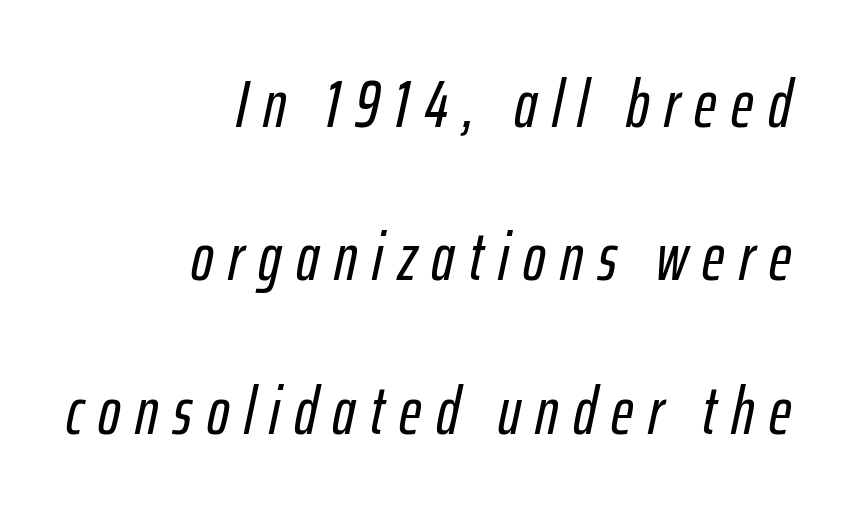
A flush-right, rag-left setting is used for this passage. The block of text is sparse from top to bottom, with ample space between rows. The string is rendered with underlining switched off. There's an unmistakable incline to the writing here.
